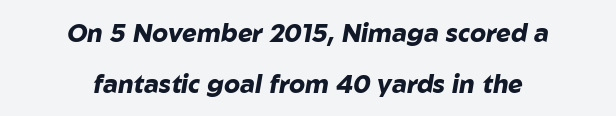
The lettering tilts uniformly, giving the passage an italic look. Rule under the text: the space is simply empty. Caption: standard tracking, unaltered. Successive baselines arrive slowly, with a big drop between each. Every row of glyphs is offset so its center matches the block's center.
